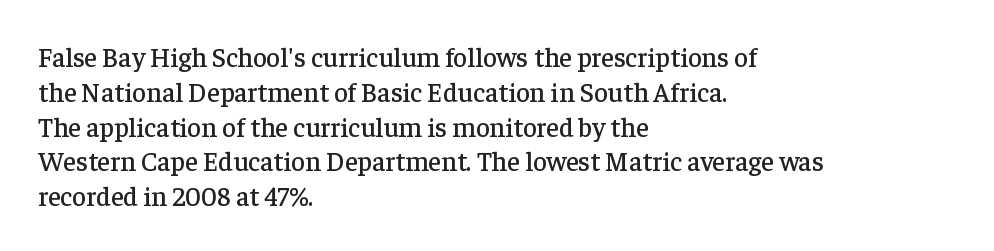
Q: Is the text italic (slanted)? A: No, it is upright.
Q: Is the text underlined? A: No.
Q: How is the paragraph aligned? A: Left-aligned.
Q: Is the spacing between letters normal or unusually wide? A: Normal.
Q: Is the spacing between lines tight, normal or loose? A: Normal.
